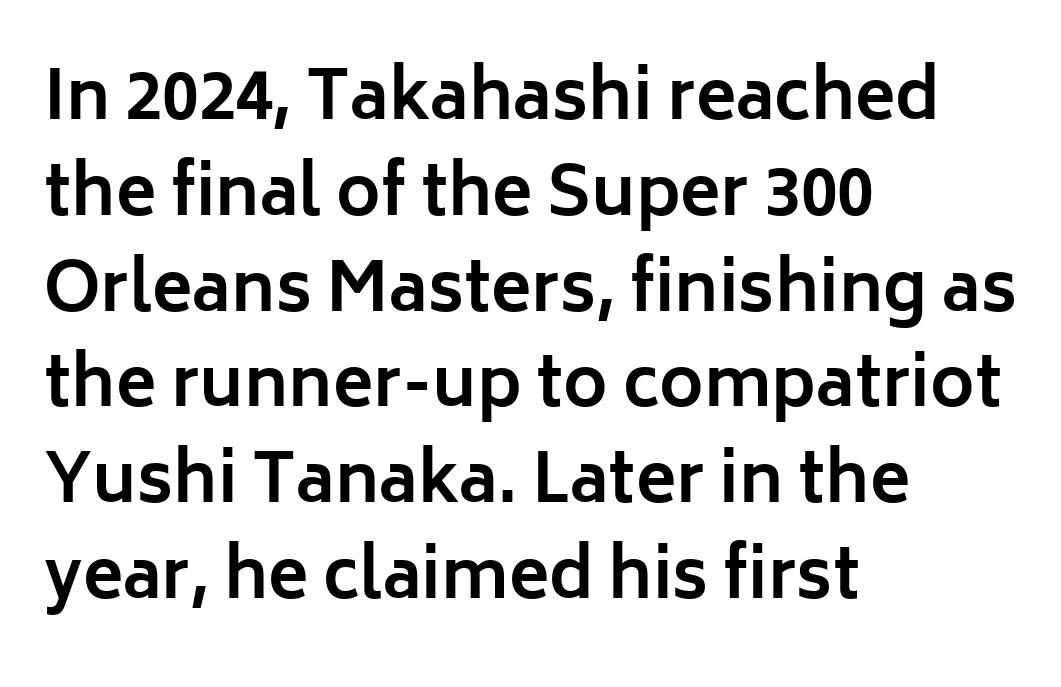
Q: Is the text bold? A: Yes.
Q: Is the text italic (slanted)? A: No, it is upright.
Q: Is the typeface a serif or a sans-serif typeface? A: Sans-serif.
Q: Is the text underlined? A: No.
Q: How is the paragraph aligned? A: Left-aligned.
Q: Is the spacing between letters normal or unusually wide? A: Normal.
Q: Is the spacing between lines tight, normal or loose? A: Normal.
Q: Width (condensed, normal, or wide)? A: Normal.
Q: Stroke contrast? A: Low.
Q: x-height? A: Medium.
Q: Monospaced? A: No.
